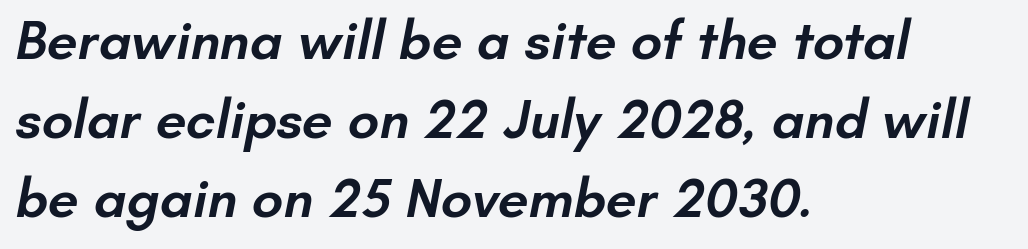
The image shows 55 px semibold sans-serif type; set left-aligned, normal line spacing (1.44x), normal letter spacing, not underlined; low stroke contrast and a small x-height.
